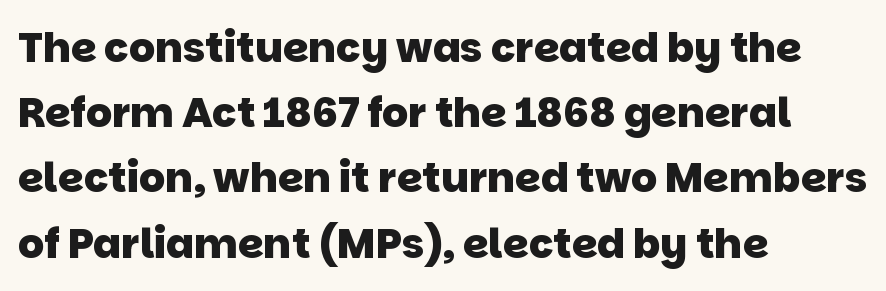
Q: Is the text bold? A: Yes.
Q: Is the typeface a serif or a sans-serif typeface? A: Sans-serif.
Q: Is the text underlined? A: No.
Q: How is the paragraph aligned? A: Left-aligned.
Q: Is the spacing between letters normal or unusually wide? A: Normal.
Q: Is the spacing between lines tight, normal or loose? A: Normal.
Q: Width (condensed, normal, or wide)? A: Normal.
Q: Stroke contrast? A: Low.
Q: x-height? A: Large.
Q: Monospaced? A: No.
